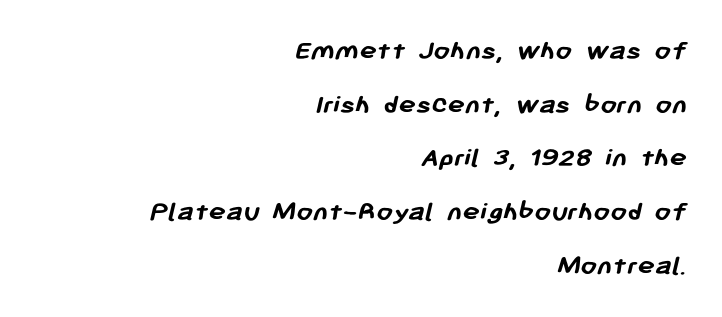
The image shows 29 px semibold sans-serif type; set right-aligned, line spacing 1.85x, normal letter spacing, not underlined; low stroke contrast and a medium x-height.
